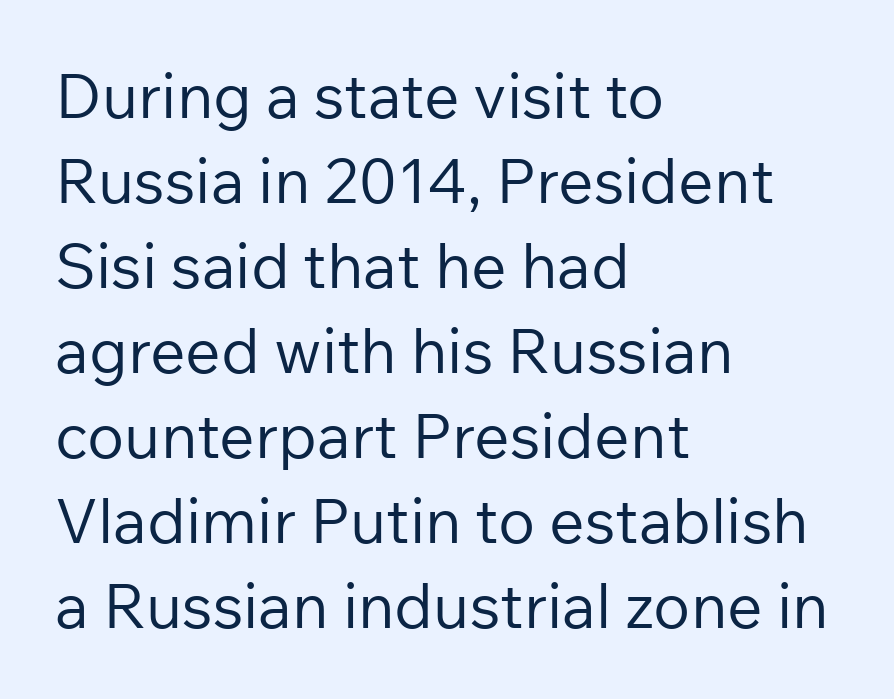
The image shows 62 px regular-weight sans-serif type, upright; set left-aligned, normal line spacing (1.37x), normal letter spacing, not underlined; low stroke contrast and a medium x-height.
